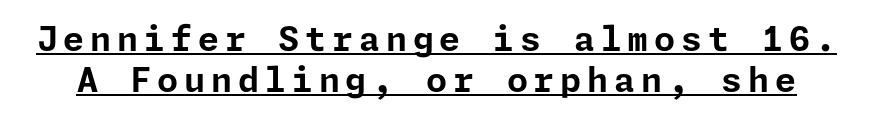
Q: Is the text bold? A: Yes.
Q: Is the text italic (slanted)? A: No, it is upright.
Q: Is the typeface a serif or a sans-serif typeface? A: Sans-serif.
Q: Is the text underlined? A: Yes.
Q: Width (condensed, normal, or wide)? A: Normal.
Q: Stroke contrast? A: Low.
Q: x-height? A: Medium.
